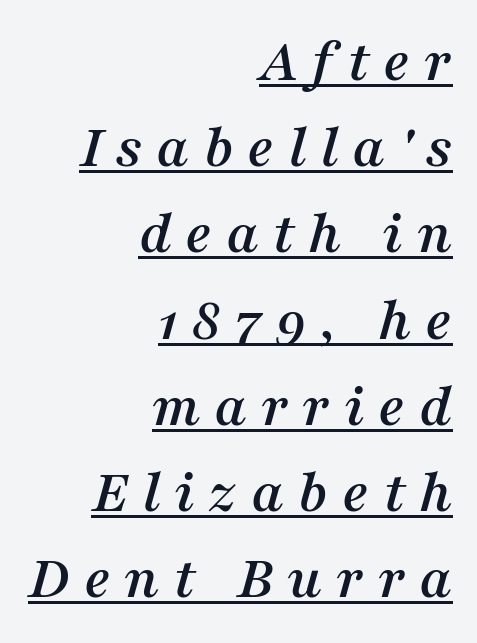
Spacing verdict: proportional, widths tailored to each character. Tall strokes in this sample are angled rather than plumb. A typesetter would call this leading conventional body-copy spacing. Glance below the letters and you will spot a drawn line. The letters carry serifs — small finishing strokes at the ends of their stems. Substantial extra tracking has been applied to these lines.
